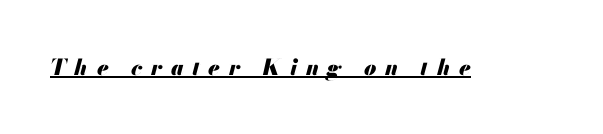
The image shows 22 px bold type, italic (leaning right); set unusually wide letter spacing (+0.39 em), underlined.
